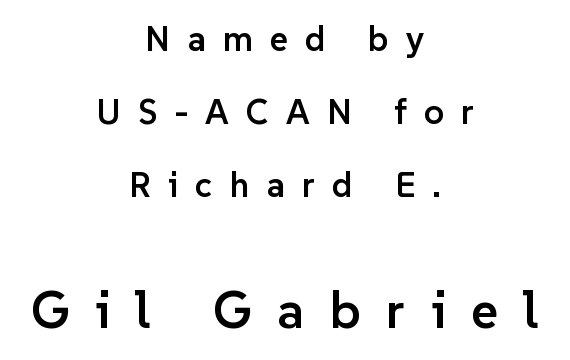
{"serif": "no", "italic": "no", "bold": "semi", "weight": "semibold", "width": "normal", "stroke_contrast": "low", "x_height": "medium", "monospaced": "no", "underline": "no", "align": "center", "line_spacing": "loose", "line_spacing_ratio": 2.09, "letter_spacing": "wide", "letter_spacing_em": 0.49, "larger_block": "second", "size_ratio": 1.49, "glyph_px": 52}
